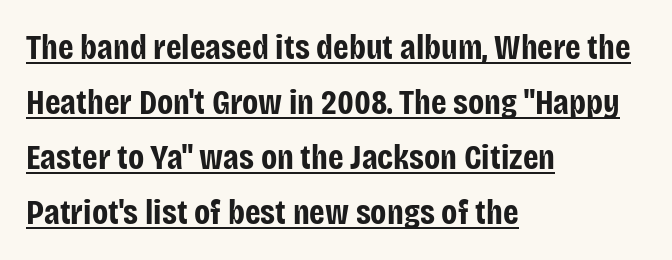
The image shows 35 px bold, condensed sans-serif type, upright; set left-aligned, normal line spacing (1.57x), normal letter spacing, underlined; low stroke contrast and a large x-height.
